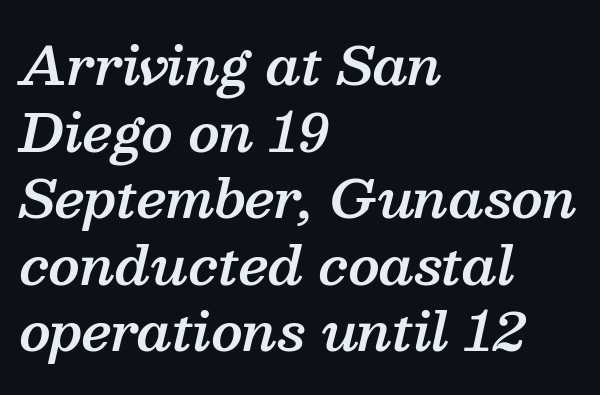
Q: Is the text bold? A: Semi-bold.
Q: Is the text italic (slanted)? A: Yes, it leans right by about 13 degrees.
Q: Is the typeface a serif or a sans-serif typeface? A: Serif.
Q: Is the text underlined? A: No.
Q: How is the paragraph aligned? A: Left-aligned.
Q: Is the spacing between letters normal or unusually wide? A: Normal.
Q: Is the spacing between lines tight, normal or loose? A: Normal.
Q: Width (condensed, normal, or wide)? A: Normal.
Q: Stroke contrast? A: Medium.
Q: x-height? A: Medium.
Q: Monospaced? A: No.
